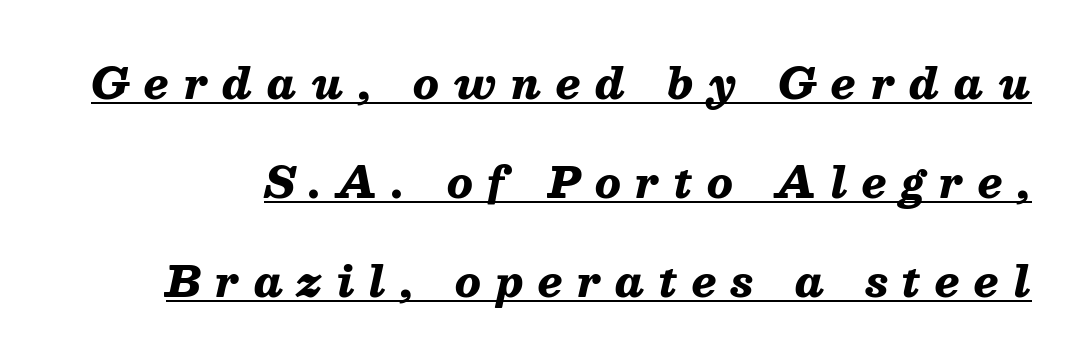
Is the type slanted? Yes — the strokes lean at a clear angle. The rendering uses natural spacing where letterforms have individual widths. The passage shown has open, widely tracked lettering throughout. A typesetter would call this leading open, well beyond the default. Students, this is bold: see how much ink each stroke carries. The sample's only ornament is a line tracing under the words.
